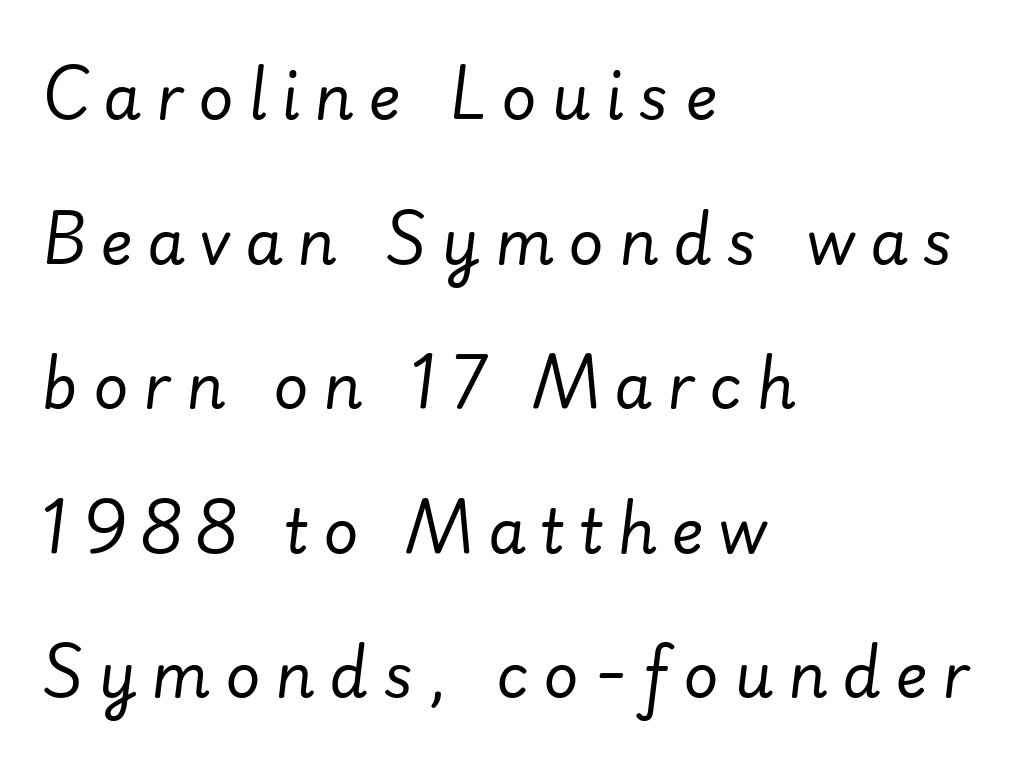
{"italic": "yes", "lean": "right", "slant_degrees": 7, "bold": "no", "weight": "regular", "width": "normal", "stroke_contrast": "low", "x_height": "small", "monospaced": "no", "underline": "no", "align": "left", "line_spacing": "loose", "line_spacing_ratio": 2.37, "letter_spacing": "wide", "letter_spacing_em": 0.24, "glyph_px": 61}
